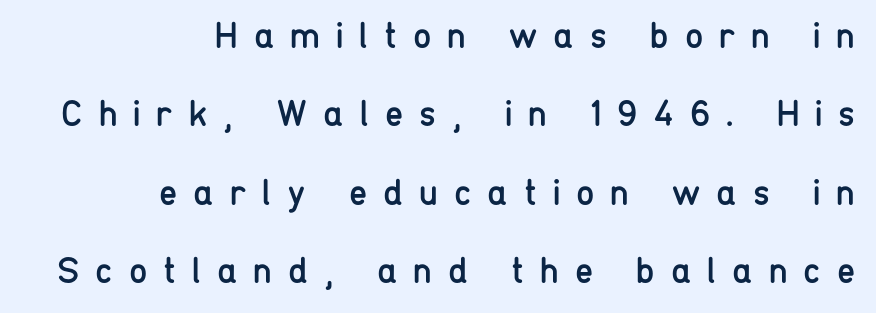
In CSS terms this would be text-align: right. No letter is thick-stroked: the sample isn't bold. The passage shown stacks its lines with a broad gap. The letters carry no serifs — their stems end cleanly without finishing strokes. How are the letters spaced? Widely, with obvious added tracking.
